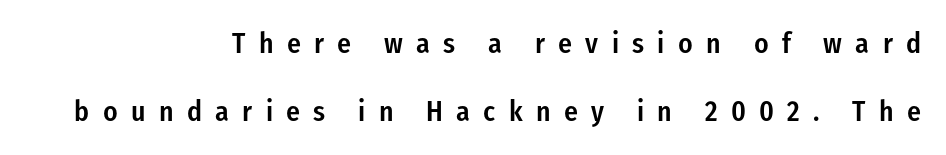
Q: Is the text bold? A: Semi-bold.
Q: Is the text italic (slanted)? A: No, it is upright.
Q: Is the typeface a serif or a sans-serif typeface? A: Sans-serif.
Q: Is the text underlined? A: No.
Q: How is the paragraph aligned? A: Right-aligned.
Q: Is the spacing between letters normal or unusually wide? A: Unusually wide.
Q: Is the spacing between lines tight, normal or loose? A: Loose.
Q: Width (condensed, normal, or wide)? A: Condensed.
Q: Stroke contrast? A: Low.
Q: x-height? A: Medium.
Q: Monospaced? A: No.
